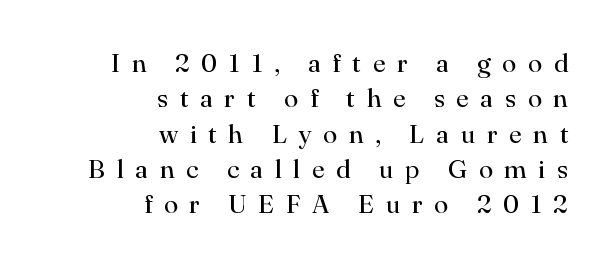
{"italic": "no", "bold": "no", "underline": "no", "align": "right", "line_spacing": "normal", "line_spacing_ratio": 1.36, "letter_spacing": "wide", "letter_spacing_em": 0.45, "glyph_px": 26}
